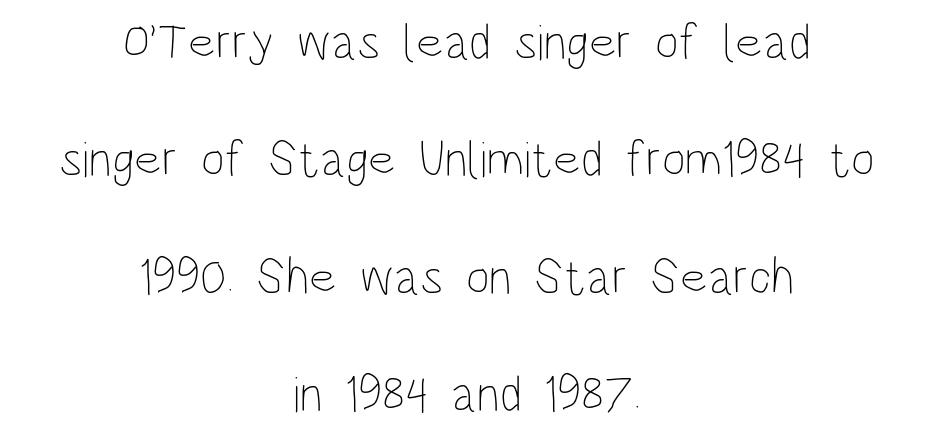
{"italic": "no", "bold": "no", "weight": "thin", "width": "condensed", "stroke_contrast": "low", "x_height": "large", "monospaced": "no", "underline": "no", "align": "center", "line_spacing": "loose", "line_spacing_ratio": 2.3, "letter_spacing": "normal", "letter_spacing_em": 0.0, "glyph_px": 51}
